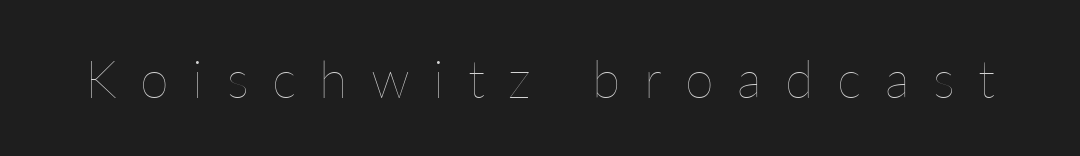
The image shows 52 px thin type, upright; set unusually wide letter spacing (+0.45 em), not underlined; low stroke contrast and a medium x-height.
